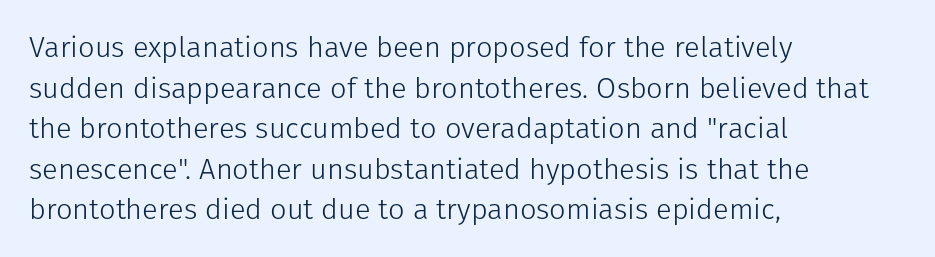
Left-aligned paragraph, ragged on the right. In terms of letterform style, serifs are entirely absent. The font is comparable to plain body text, perhaps lighter. Do the letters lean? They stand straight. Here the designer chose a conventional face with non-uniform glyph widths. A clean baseline with only descenders dipping below it.
